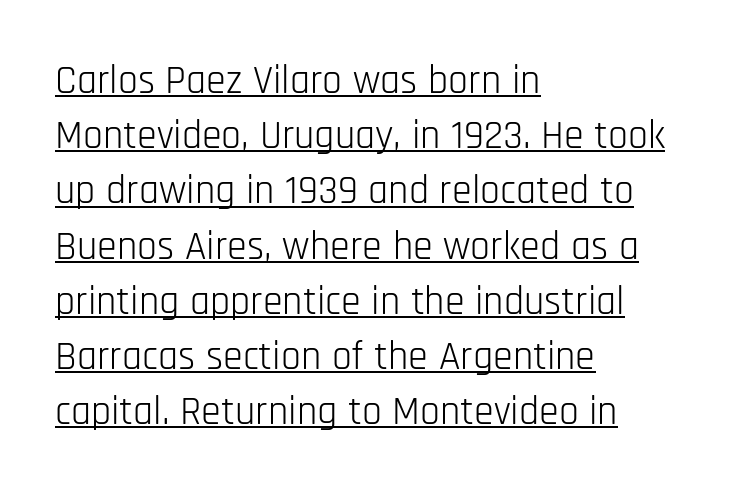
{"serif": "no", "italic": "no", "bold": "no", "weight": "light", "width": "condensed", "stroke_contrast": "low", "x_height": "large", "monospaced": "no", "underline": "yes", "align": "left", "line_spacing": "normal", "line_spacing_ratio": 1.38, "letter_spacing": "normal", "letter_spacing_em": 0.0, "glyph_px": 40}
